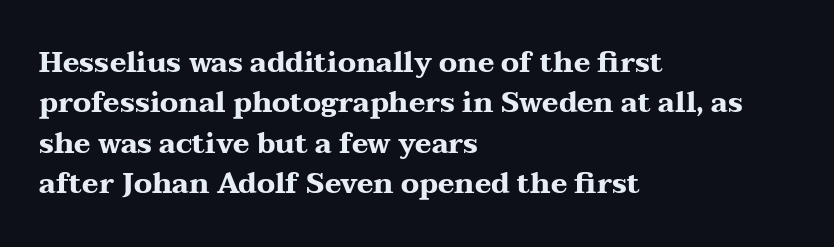
{"serif": "yes", "italic": "no", "bold": "yes", "weight": "heavy", "width": "wide", "stroke_contrast": "medium", "x_height": "medium", "monospaced": "no", "underline": "no", "align": "left", "line_spacing": "normal", "line_spacing_ratio": 1.44, "letter_spacing": "normal", "letter_spacing_em": 0.0, "glyph_px": 28}
